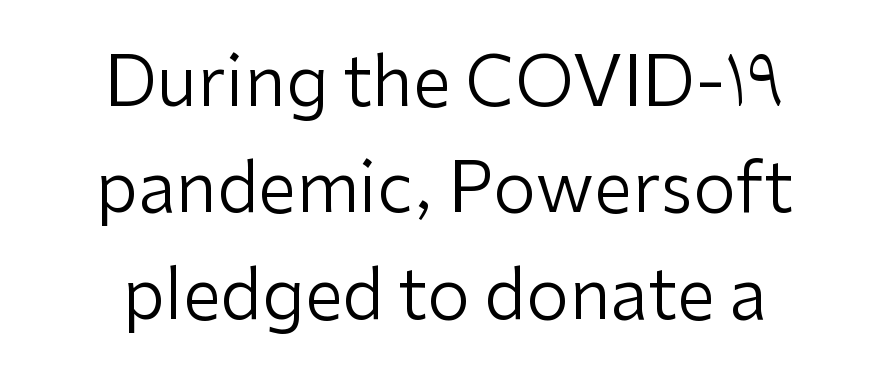
{"serif": "no", "italic": "no", "bold": "no", "weight": "regular", "width": "normal", "stroke_contrast": "low", "x_height": "medium", "monospaced": "no", "underline": "no", "align": "center", "line_spacing": "normal", "line_spacing_ratio": 1.54, "letter_spacing": "normal", "letter_spacing_em": 0.0, "glyph_px": 69}
